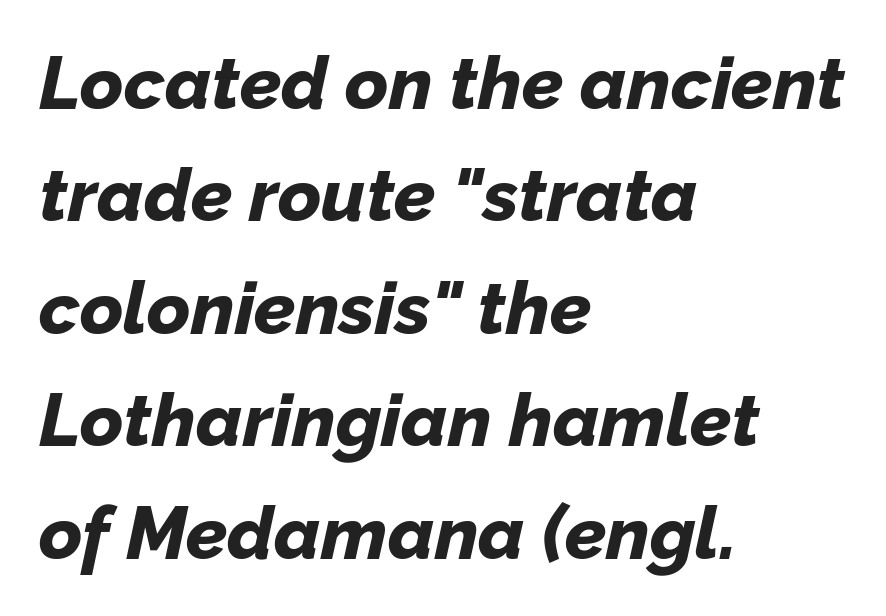
{"italic": "yes", "lean": "right", "slant_degrees": 12, "bold": "yes", "weight": "bold", "width": "normal", "stroke_contrast": "low", "x_height": "medium", "monospaced": "no", "underline": "no", "align": "left", "line_spacing": "normal", "line_spacing_ratio": 1.52, "letter_spacing": "normal", "letter_spacing_em": 0.0, "glyph_px": 74}
